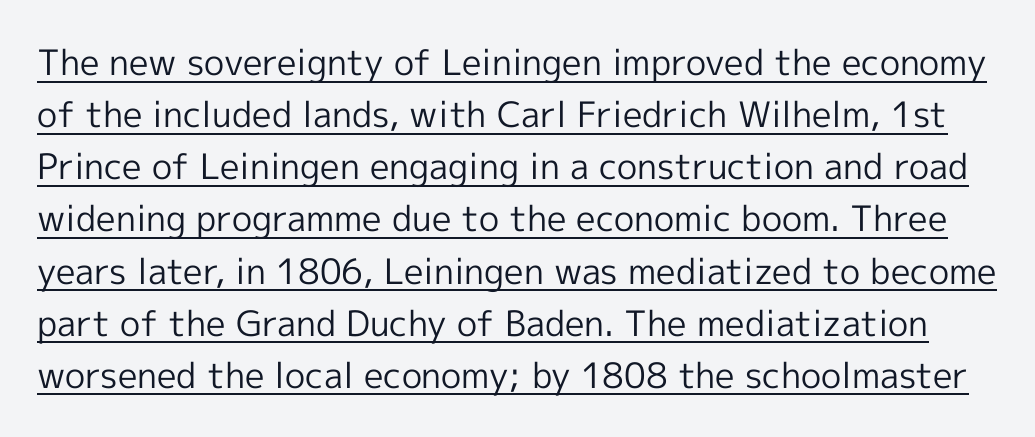
Q: Is the text bold? A: No.
Q: Is the text italic (slanted)? A: No, it is upright.
Q: Is the typeface a serif or a sans-serif typeface? A: Sans-serif.
Q: Is the text underlined? A: Yes.
Q: Is the spacing between letters normal or unusually wide? A: Normal.
Q: Is the spacing between lines tight, normal or loose? A: Normal.
Q: Width (condensed, normal, or wide)? A: Normal.
Q: x-height? A: Medium.
Q: Monospaced? A: No.
